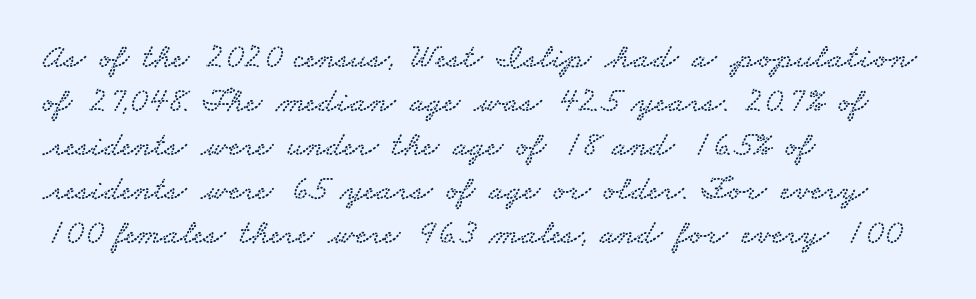
The image shows 35 px wide serif type; set left-aligned, normal line spacing (1.26x), normal letter spacing, not underlined; low stroke contrast and a small x-height.
